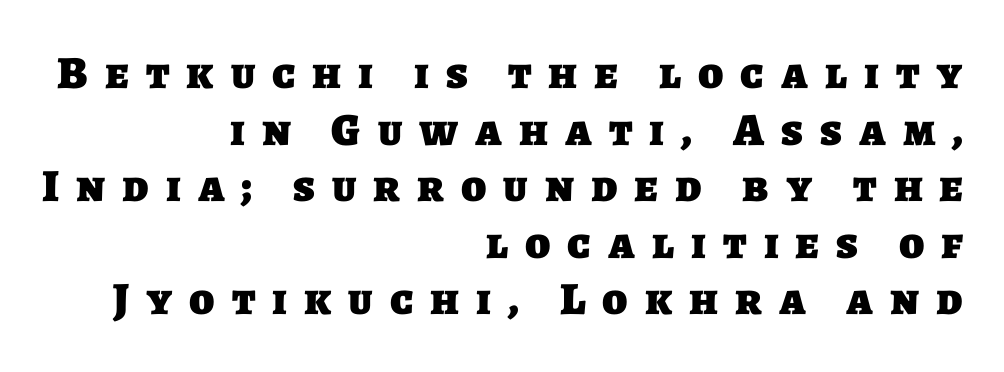
{"serif": "no", "bold": "yes", "weight": "heavy", "width": "normal", "stroke_contrast": "low", "x_height": "large", "monospaced": "no", "underline": "no", "align": "right", "line_spacing_ratio": 1.23, "letter_spacing": "wide", "letter_spacing_em": 0.37, "glyph_px": 46}
